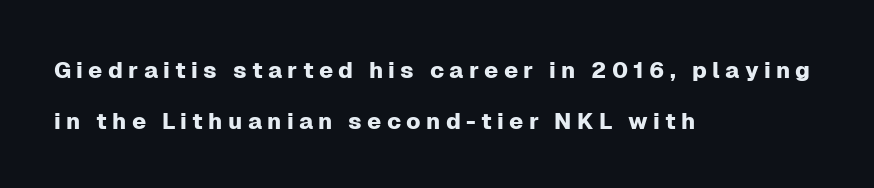
The image shows 23 px text type, upright; set left-aligned, loose line spacing (2.22x), unusually wide letter spacing (+0.23 em), not underlined.
